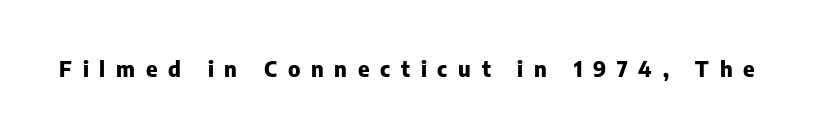
The foot of each line stays bare and open. What stands out about the letter spacing? Its width — letters are far apart. Nope, not italic — everything's standing straight. Its strokes are broad and dark, the hallmark of bold type.
